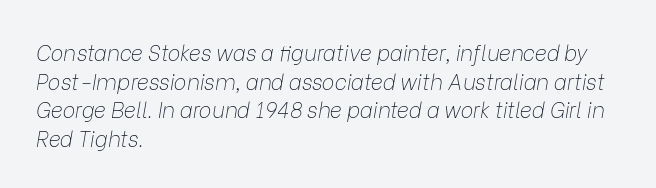
The image shows 21 px text type, italic (leaning right); set left-aligned, normal line spacing (1.36x), normal letter spacing, not underlined.
